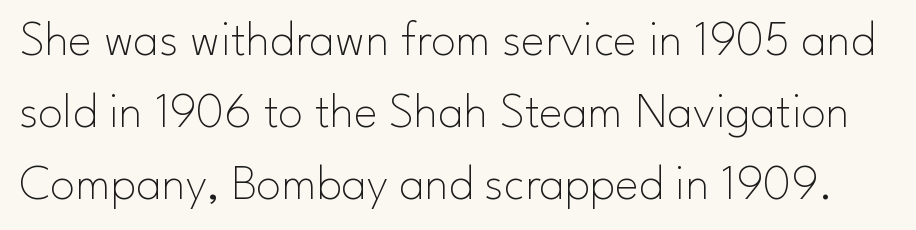
Q: Is the text bold? A: No.
Q: Is the text italic (slanted)? A: No, it is upright.
Q: Is the typeface a serif or a sans-serif typeface? A: Sans-serif.
Q: Is the text underlined? A: No.
Q: Is the spacing between letters normal or unusually wide? A: Normal.
Q: Is the spacing between lines tight, normal or loose? A: Normal.
Q: Width (condensed, normal, or wide)? A: Normal.
Q: Stroke contrast? A: Low.
Q: x-height? A: Small.
Q: Monospaced? A: No.
